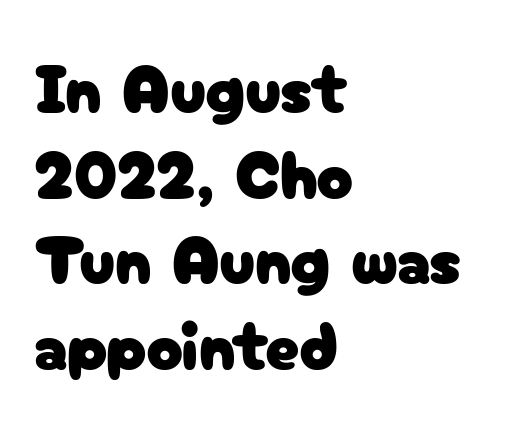
In terms of leading, this rendering sits right in the middle. This is the regular roman posture of the typeface. Look at the tracking — it's just the regular setting, nothing added. Rule under the text: the space is simply empty. Casual observation: everything's shoved over to the left.
